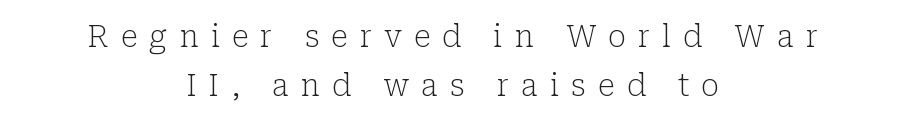
{"serif": "yes", "italic": "no", "bold": "no", "weight": "light", "width": "normal", "stroke_contrast": "low", "x_height": "medium", "monospaced": "no", "underline": "no", "align": "center", "line_spacing": "normal", "line_spacing_ratio": 1.65, "letter_spacing": "wide", "letter_spacing_em": 0.4, "glyph_px": 30}
